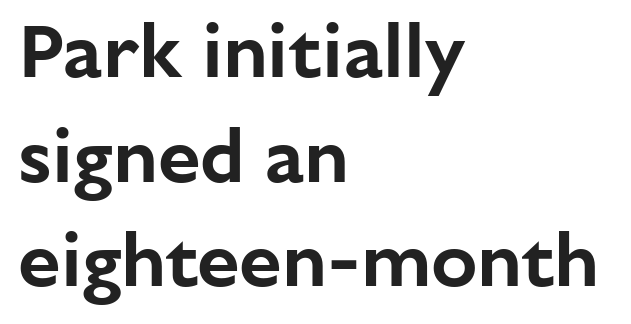
Rendered with straight, roman letterforms. Each word holds together tightly as a unit, with standard inter-letter gaps. Spacing verdict: proportional, widths tailored to each character. Is this a sans? Yes — the strokes have no serifs. The text block is weighted toward the left margin, trailing off unevenly rightward. Lines of text with bare space underneath.
